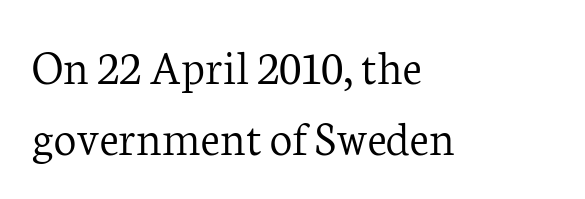
{"serif": "yes", "italic": "no", "bold": "no", "weight": "light", "width": "normal", "stroke_contrast": "low", "x_height": "medium", "monospaced": "no", "underline": "no", "align": "left", "line_spacing": "normal", "line_spacing_ratio": 1.42, "letter_spacing": "normal", "letter_spacing_em": 0.0, "glyph_px": 50}
